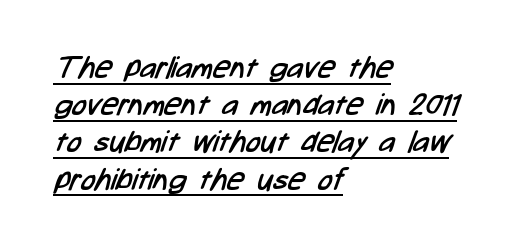
Q: Is the text bold? A: No.
Q: Is the typeface a serif or a sans-serif typeface? A: Sans-serif.
Q: Is the text underlined? A: Yes.
Q: How is the paragraph aligned? A: Left-aligned.
Q: Is the spacing between letters normal or unusually wide? A: Normal.
Q: Width (condensed, normal, or wide)? A: Condensed.
Q: Stroke contrast? A: Low.
Q: x-height? A: Medium.
Q: Monospaced? A: No.
